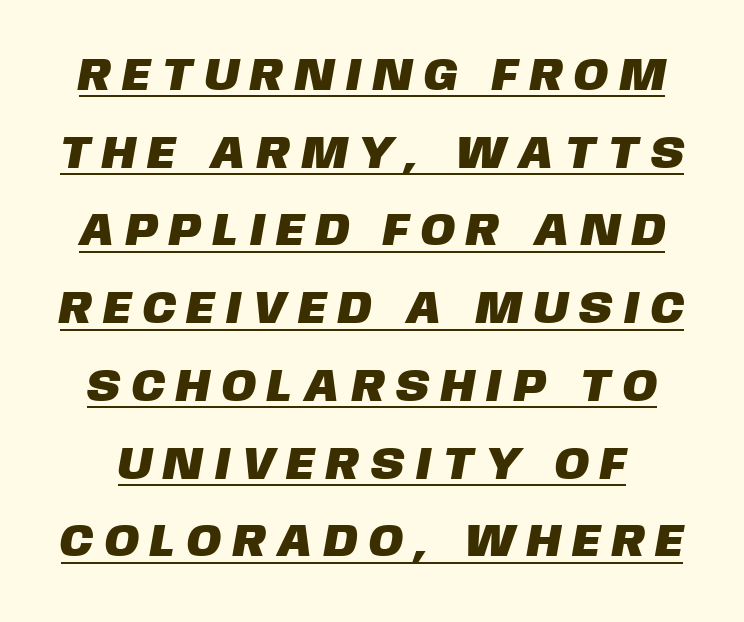
The image shows 46 px sans-serif type; set normal line spacing (1.69x), unusually wide letter spacing (+0.29 em), underlined; low stroke contrast and a large x-height.
